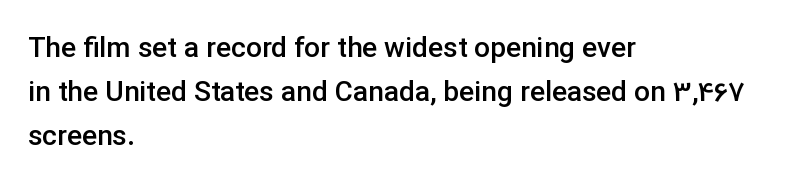
The rendering uses a semibold face; strokes are thickened but not to full bold. Each word holds together tightly as a unit, with standard inter-letter gaps. One glance says typical: line gaps are just what's usual. Casual observation: everything's shoved over to the left.
